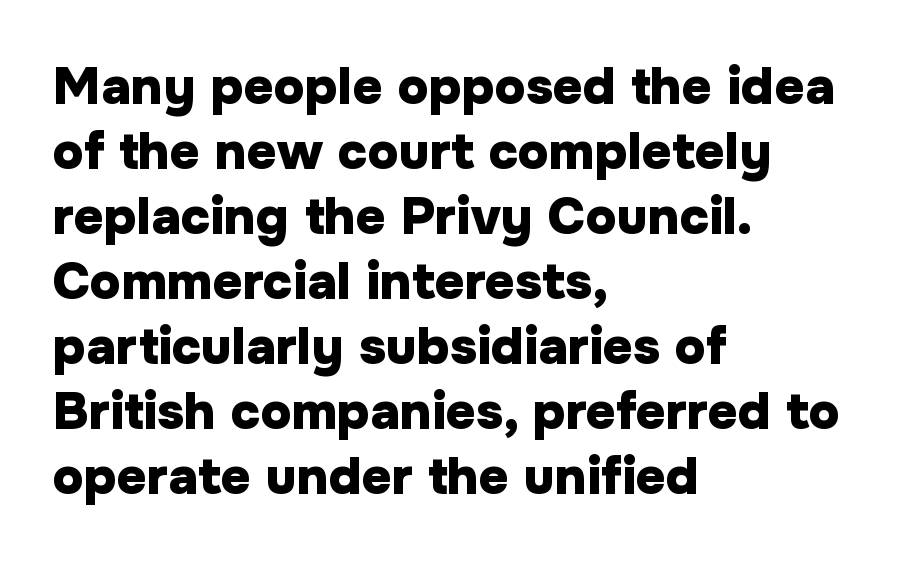
The image shows 52 px heavy sans-serif type, upright; set left-aligned, normal line spacing (1.25x), normal letter spacing, not underlined; low stroke contrast and a medium x-height.
